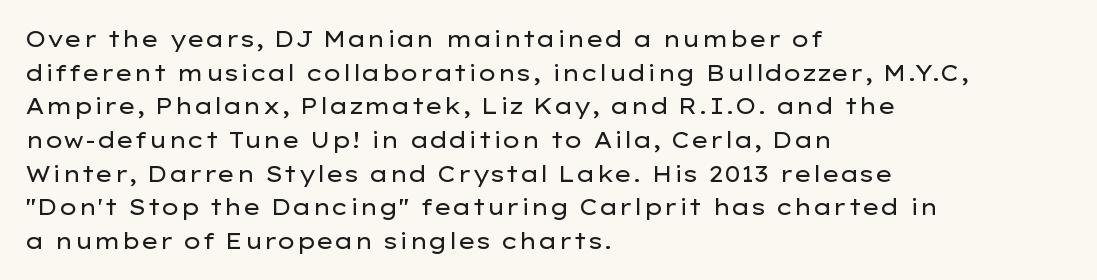
Q: Is the text bold? A: No.
Q: Is the text italic (slanted)? A: No, it is upright.
Q: Is the text underlined? A: No.
Q: How is the paragraph aligned? A: Left-aligned.
Q: Is the spacing between letters normal or unusually wide? A: Normal.
Q: Is the spacing between lines tight, normal or loose? A: Normal.
